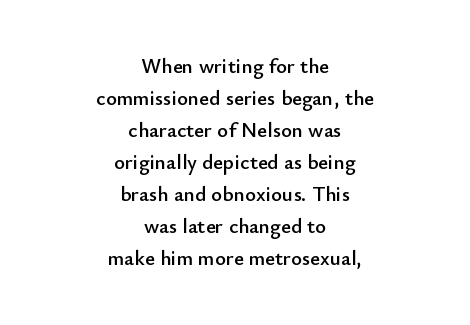
The image shows 21 px text type, upright; set centered, normal line spacing (1.52x), normal letter spacing, not underlined.
